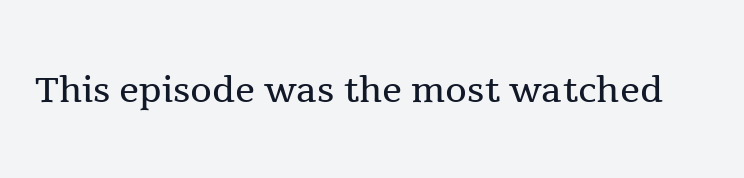
The image shows 50 px regular-weight serif type, upright; set normal letter spacing, not underlined; a medium x-height.
